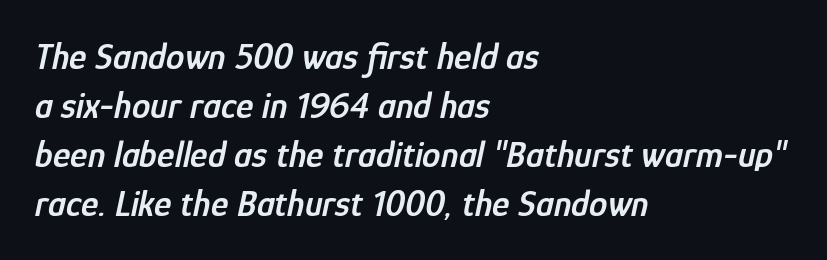
Q: Is the text bold? A: Semi-bold.
Q: Is the text italic (slanted)? A: Yes, it leans right by about 12 degrees.
Q: Is the text underlined? A: No.
Q: How is the paragraph aligned? A: Left-aligned.
Q: Is the spacing between letters normal or unusually wide? A: Normal.
Q: Is the spacing between lines tight, normal or loose? A: Normal.
Q: Width (condensed, normal, or wide)? A: Condensed.
Q: Stroke contrast? A: Low.
Q: x-height? A: Medium.
Q: Monospaced? A: No.
